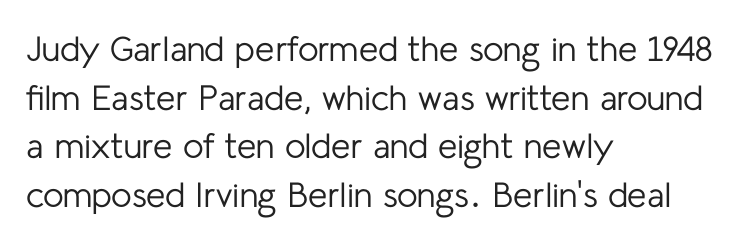
The image shows 35 px regular-weight sans-serif type, upright; set left-aligned, normal line spacing (1.39x), normal letter spacing, not underlined; low stroke contrast and a medium x-height.
